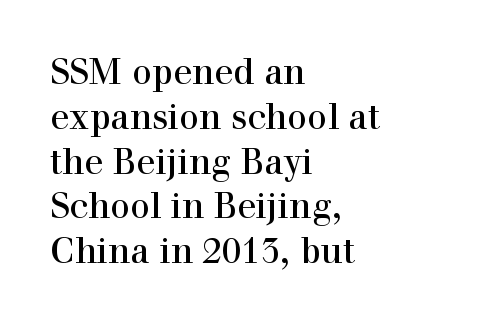
{"serif": "yes", "italic": "no", "width": "normal", "x_height": "medium", "monospaced": "no", "underline": "no", "align": "left", "line_spacing": "normal", "line_spacing_ratio": 1.28, "letter_spacing": "normal", "letter_spacing_em": 0.0, "glyph_px": 35}
